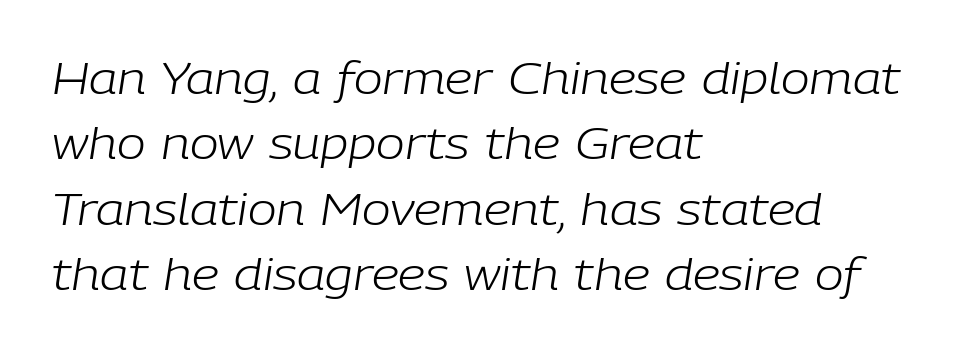
{"italic": "yes", "lean": "right", "slant_degrees": 9, "bold": "no", "weight": "light", "width": "normal", "stroke_contrast": "low", "x_height": "medium", "monospaced": "no", "underline": "no", "align": "left", "line_spacing": "normal", "line_spacing_ratio": 1.52, "letter_spacing": "normal", "letter_spacing_em": 0.0, "glyph_px": 43}
